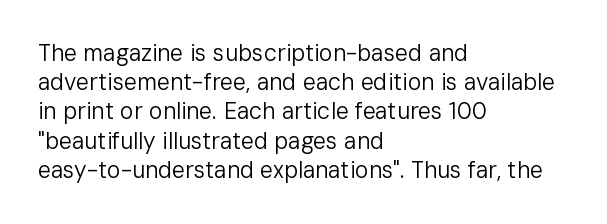
Q: Is the text bold? A: No.
Q: Is the text italic (slanted)? A: No, it is upright.
Q: Is the text underlined? A: No.
Q: How is the paragraph aligned? A: Left-aligned.
Q: Is the spacing between letters normal or unusually wide? A: Normal.
Q: Is the spacing between lines tight, normal or loose? A: Normal.
